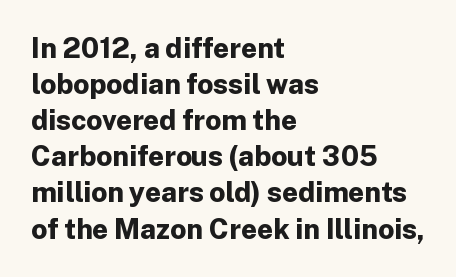
The image shows 28 px bold sans-serif type, upright; set left-aligned, normal line spacing (1.29x), normal letter spacing, not underlined; low stroke contrast and a medium x-height.
